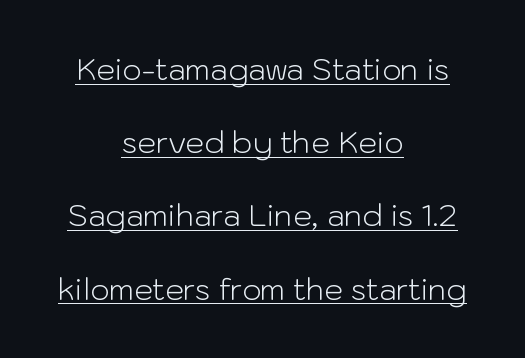
How would I describe the line gaps? Wide and relaxed. The letters stand upright; this is a roman face. These lines are composed in type without serifs. A typographer would call this underscored text.
